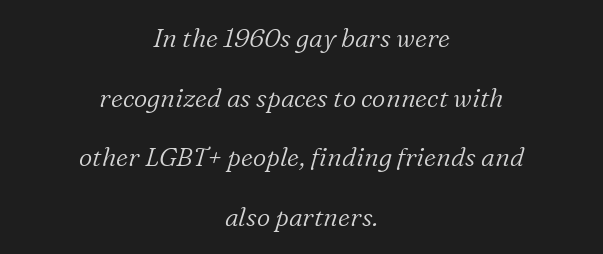
The lines in this sample share a center point and differ in where they start and stop. The vertical gap from one line to the next is large. Standard letterfit; no display-style spreading of the glyphs. The weight tops out at a normal text grade.
